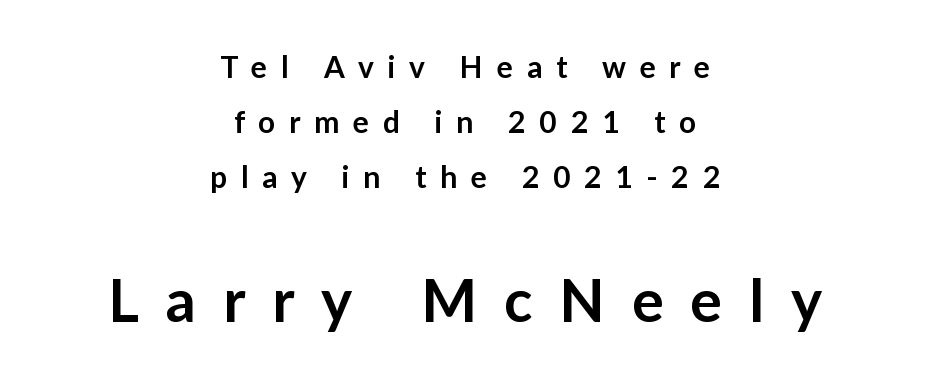
The image shows 59 px semibold sans-serif type, upright; set centered, line spacing 1.84x, unusually wide letter spacing (+0.46 em), not underlined; the second (bottom) block is 1.97x larger; low stroke contrast and a medium x-height.
